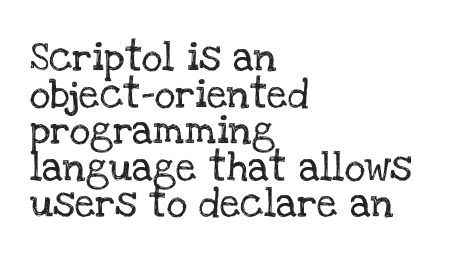
Only glyphs here, with clear space below each row. Casual observation: everything's shoved over to the left. Character widths vary here, with narrow letters taking less room than wide ones. Nope, not italic — everything's standing straight. Standard letterfit; no display-style spreading of the glyphs.
